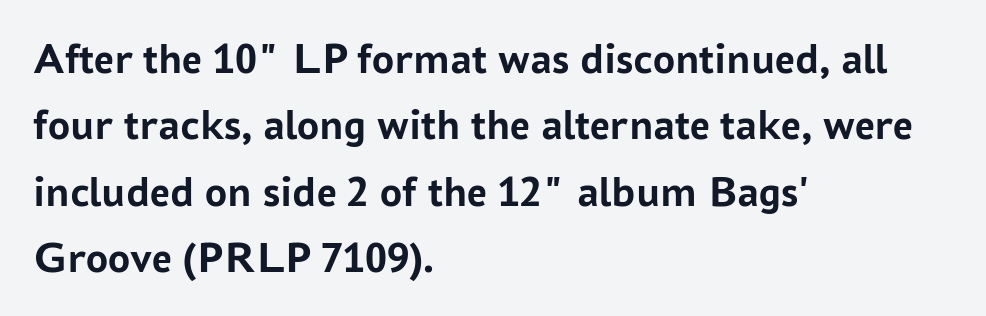
Q: Is the text bold? A: Yes.
Q: Is the text italic (slanted)? A: No, it is upright.
Q: Is the typeface a serif or a sans-serif typeface? A: Sans-serif.
Q: Is the text underlined? A: No.
Q: How is the paragraph aligned? A: Left-aligned.
Q: Is the spacing between letters normal or unusually wide? A: Normal.
Q: Is the spacing between lines tight, normal or loose? A: Normal.
Q: Width (condensed, normal, or wide)? A: Normal.
Q: Stroke contrast? A: Low.
Q: x-height? A: Medium.
Q: Monospaced? A: No.
